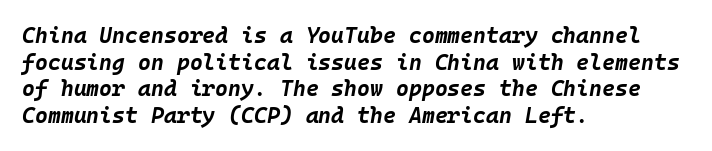
The image shows 22 px bold type, italic (leaning right); set left-aligned, line spacing 1.21x, normal letter spacing, not underlined.
